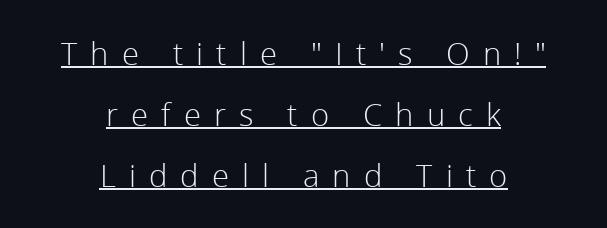
{"serif": "no", "italic": "no", "bold": "no", "weight": "light", "width": "normal", "x_height": "medium", "monospaced": "no", "underline": "yes", "align": "center", "line_spacing": "loose", "line_spacing_ratio": 1.96, "letter_spacing": "wide", "letter_spacing_em": 0.42, "glyph_px": 31}
